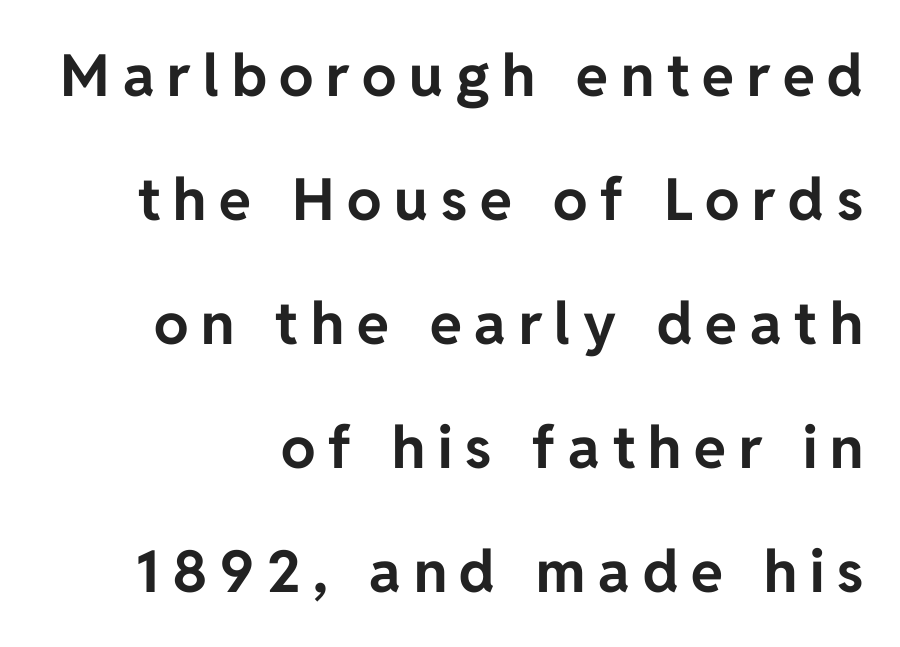
{"serif": "no", "italic": "no", "bold": "yes", "weight": "bold", "width": "normal", "stroke_contrast": "low", "x_height": "medium", "monospaced": "no", "underline": "no", "align": "right", "line_spacing": "loose", "line_spacing_ratio": 2.14, "letter_spacing": "wide", "letter_spacing_em": 0.22, "glyph_px": 58}
